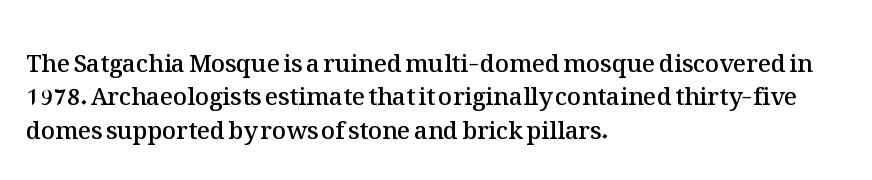
Q: Is the text bold? A: Semi-bold.
Q: Is the text italic (slanted)? A: No, it is upright.
Q: Is the text underlined? A: No.
Q: How is the paragraph aligned? A: Left-aligned.
Q: Is the spacing between letters normal or unusually wide? A: Normal.
Q: Is the spacing between lines tight, normal or loose? A: Normal.
